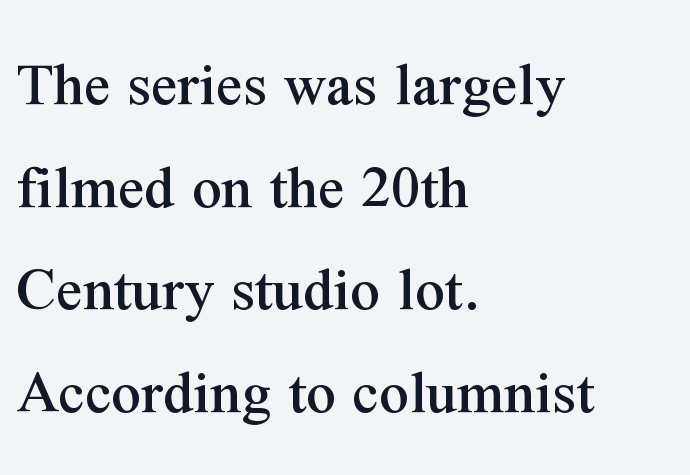
The image shows 65 px serif type, upright; set left-aligned, normal line spacing (1.58x), normal letter spacing, not underlined; medium stroke contrast and a medium x-height.
